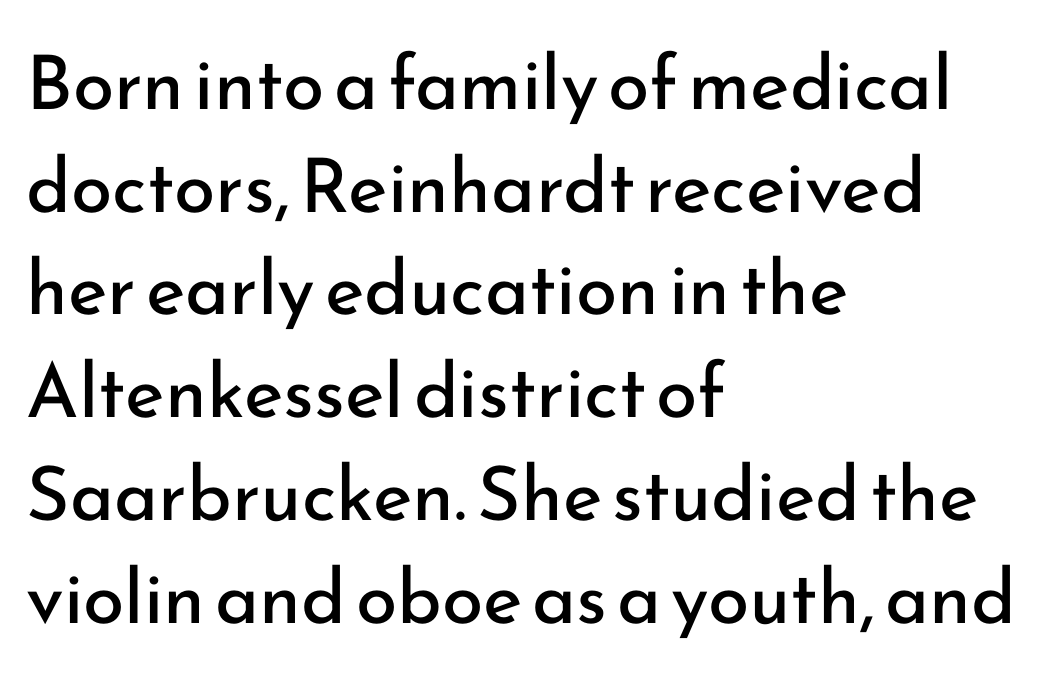
Does the leading feel generous? No, just average. Each stroke keeps to a modest, everyday thickness or less. To sum up the face: it is a sans, with no serifs. Honestly, the letter spacing is just normal — you wouldn't notice it. Beneath every word, the page is bare.
